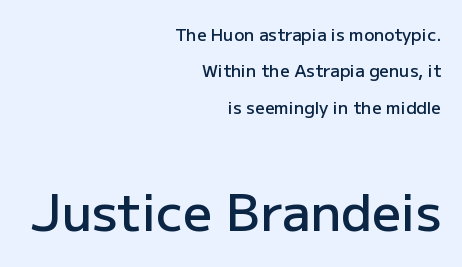
{"serif": "no", "italic": "no", "bold": "semi", "weight": "semibold", "width": "normal", "stroke_contrast": "low", "x_height": "medium", "monospaced": "no", "underline": "no", "align": "right", "line_spacing": "loose", "line_spacing_ratio": 2.14, "letter_spacing": "normal", "letter_spacing_em": 0.0, "larger_block": "second", "size_ratio": 3.0, "glyph_px": 51}
